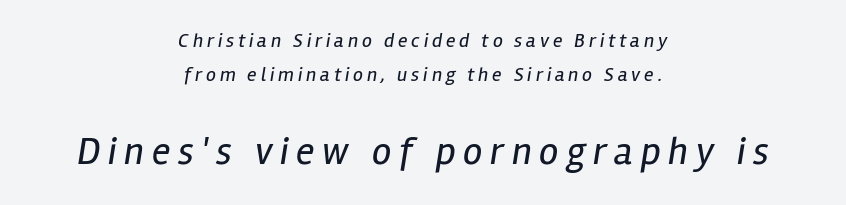
Q: Is the text bold? A: No.
Q: Is the text italic (slanted)? A: Yes, it leans right by about 12 degrees.
Q: Is the text underlined? A: No.
Q: How is the paragraph aligned? A: Centered.
Q: Is the spacing between lines tight, normal or loose? A: Normal.
Q: Which block of text is set in a larger size, the first (top) or the second (bottom)? A: The second (bottom) one.
Q: Width (condensed, normal, or wide)? A: Condensed.
Q: Stroke contrast? A: Low.
Q: x-height? A: Medium.
Q: Monospaced? A: No.
